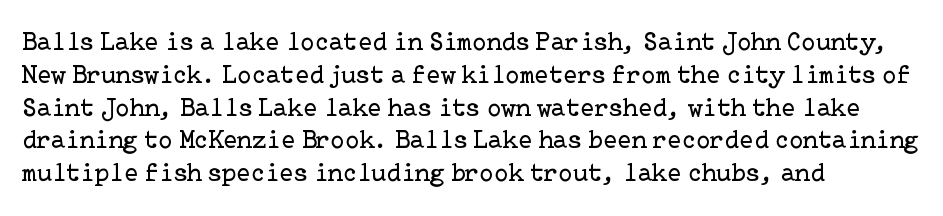
{"italic": "no", "bold": "no", "underline": "no", "align": "left", "line_spacing": "normal", "line_spacing_ratio": 1.26, "letter_spacing": "normal", "letter_spacing_em": 0.0, "glyph_px": 26}
